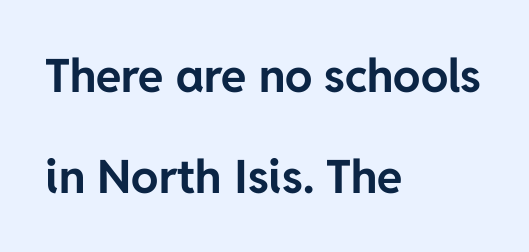
The text block is weighted toward the left margin, trailing off unevenly rightward. The letters sit at their default tracking, neither squeezed nor spread. Underline: absent. Each new line begins a long way beneath the previous one. Looks like regular typesetting: each glyph gets only the width it needs. Plenty of ink on the page — the face is bold.
